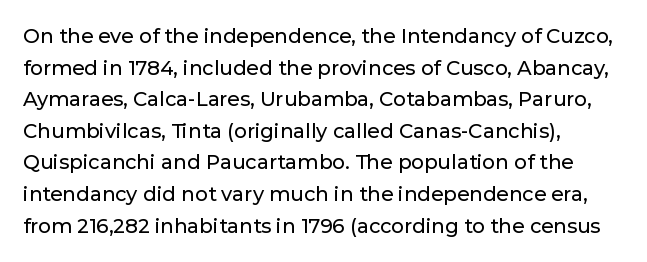
The baseline area is clear. The letterforms sit shoulder to shoulder at normal distance. Each line starts at the same left margin while the right side varies. You can tell it's not italic because the verticals are truly vertical.
